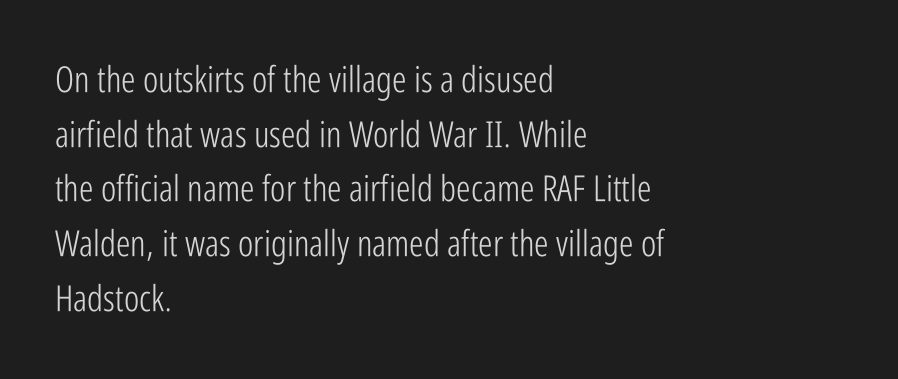
{"serif": "no", "italic": "no", "bold": "no", "weight": "light", "width": "condensed", "stroke_contrast": "low", "x_height": "medium", "monospaced": "no", "underline": "no", "align": "left", "line_spacing": "normal", "line_spacing_ratio": 1.52, "letter_spacing": "normal", "letter_spacing_em": 0.0, "glyph_px": 36}
